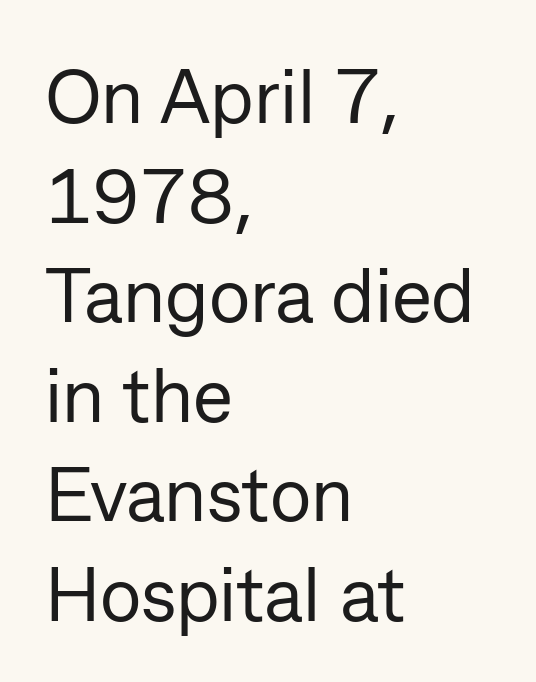
Q: Is the text bold? A: No.
Q: Is the text italic (slanted)? A: No, it is upright.
Q: Is the typeface a serif or a sans-serif typeface? A: Sans-serif.
Q: Is the text underlined? A: No.
Q: How is the paragraph aligned? A: Left-aligned.
Q: Is the spacing between letters normal or unusually wide? A: Normal.
Q: Is the spacing between lines tight, normal or loose? A: Normal.
Q: Width (condensed, normal, or wide)? A: Normal.
Q: Stroke contrast? A: Low.
Q: x-height? A: Medium.
Q: Monospaced? A: No.
